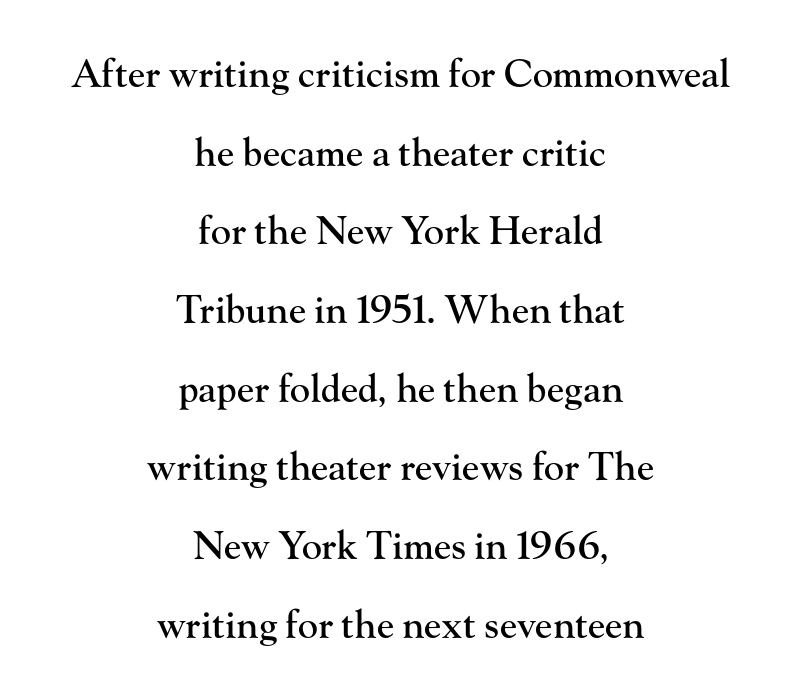
The image shows 38 px serif type, upright; set centered, loose line spacing (2.07x), normal letter spacing, not underlined; high stroke contrast and a small x-height.
